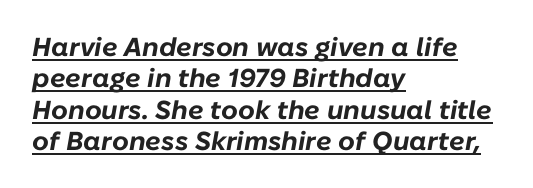
{"italic": "yes", "lean": "right", "slant_degrees": 10, "bold": "yes", "underline": "yes", "align": "left", "line_spacing_ratio": 1.21, "letter_spacing": "normal", "letter_spacing_em": 0.0, "glyph_px": 26}
